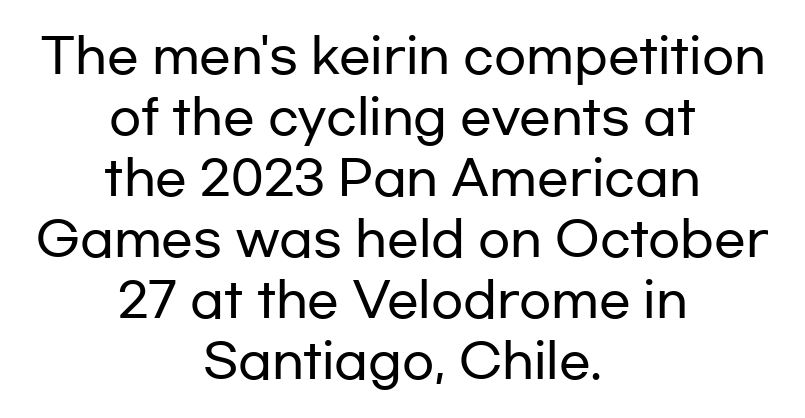
Q: Is the text italic (slanted)? A: No, it is upright.
Q: Is the typeface a serif or a sans-serif typeface? A: Sans-serif.
Q: Is the text underlined? A: No.
Q: How is the paragraph aligned? A: Centered.
Q: Is the spacing between letters normal or unusually wide? A: Normal.
Q: Is the spacing between lines tight, normal or loose? A: Normal.
Q: Width (condensed, normal, or wide)? A: Wide.
Q: Stroke contrast? A: Low.
Q: x-height? A: Medium.
Q: Monospaced? A: No.
